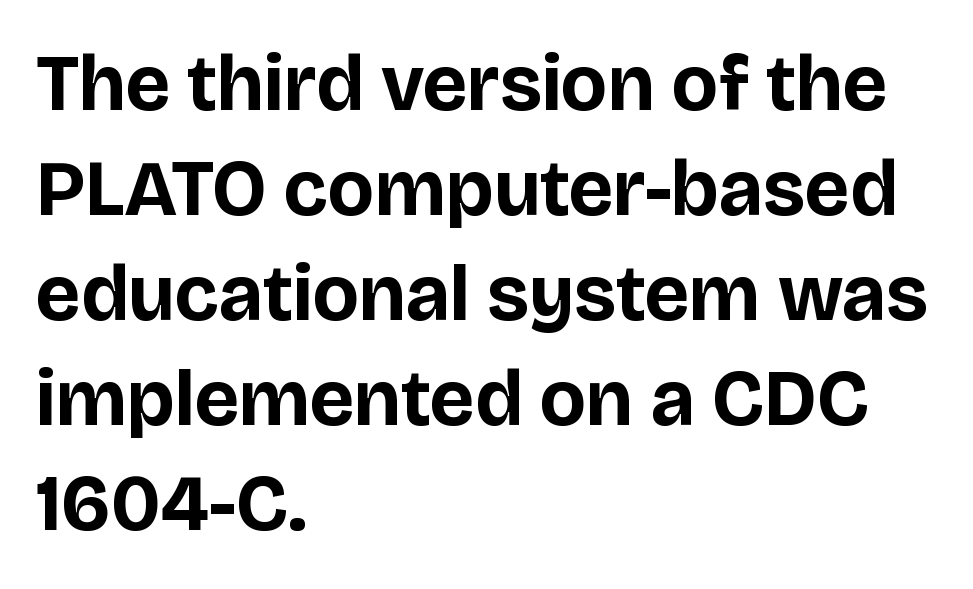
Q: Is the text bold? A: Yes.
Q: Is the text italic (slanted)? A: No, it is upright.
Q: Is the typeface a serif or a sans-serif typeface? A: Sans-serif.
Q: Is the text underlined? A: No.
Q: How is the paragraph aligned? A: Left-aligned.
Q: Is the spacing between letters normal or unusually wide? A: Normal.
Q: Is the spacing between lines tight, normal or loose? A: Normal.
Q: Width (condensed, normal, or wide)? A: Normal.
Q: Stroke contrast? A: Low.
Q: x-height? A: Large.
Q: Monospaced? A: No.
